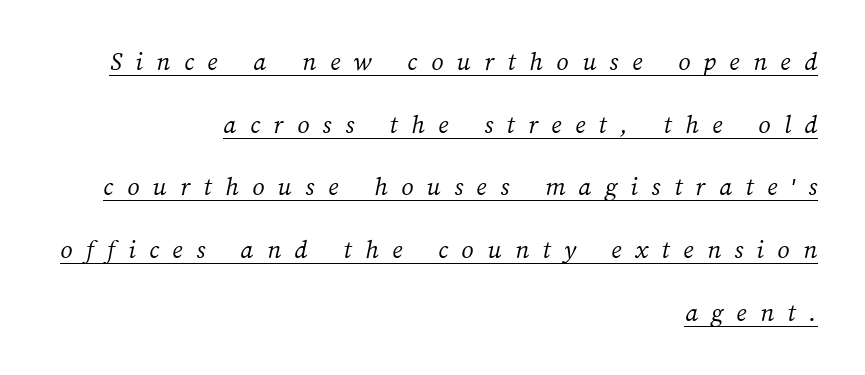
The image shows 27 px text type; set right-aligned, loose line spacing (2.32x), unusually wide letter spacing (+0.5 em), underlined.
